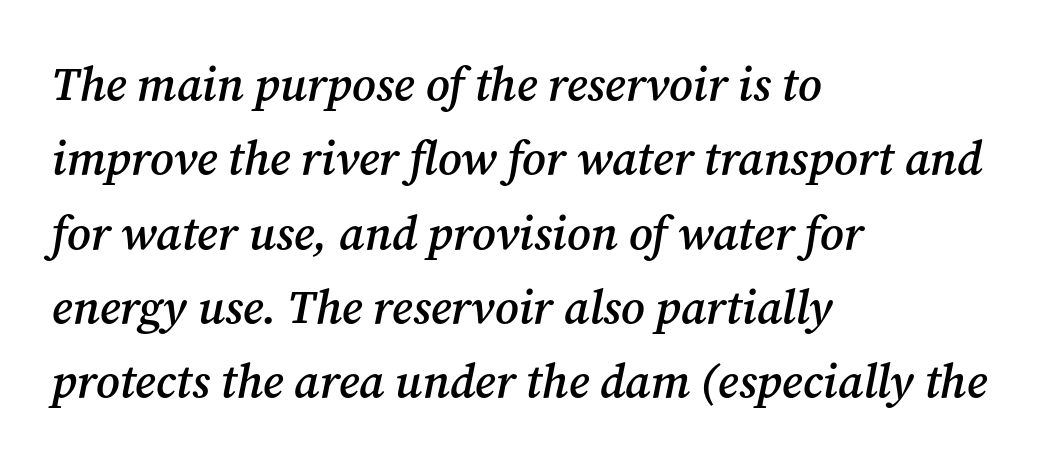
On the weight axis this lands at semibold, roughly 600. Line starts are locked; line ends wander. A serif font was chosen for this passage. Regarding leading, the lines here are spaced in the standard way. The letters advance in unequal steps, a hallmark of proportional type.
